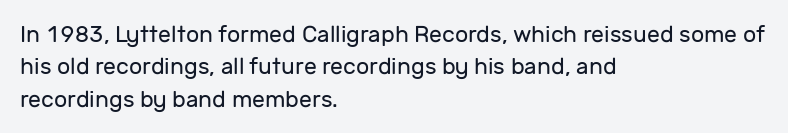
The tracking reads as untouched default to a designer's eye. Layout note: lines flush left. Students, observe: this is what conventionally led text looks like. Underline: absent.
